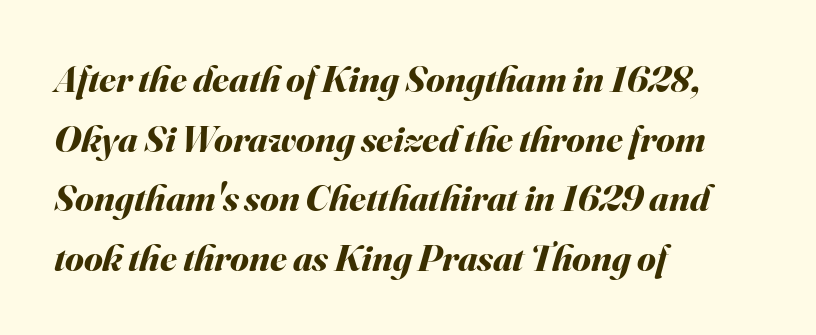
Is the letter spacing exaggerated? No — it looks like the ordinary default. Weight check: bold — yes, fully. Rows of type keep a routine distance in the vertical direction. Short and long lines alike share a common starting point at left. Any mark beneath the type? The region is blank.
